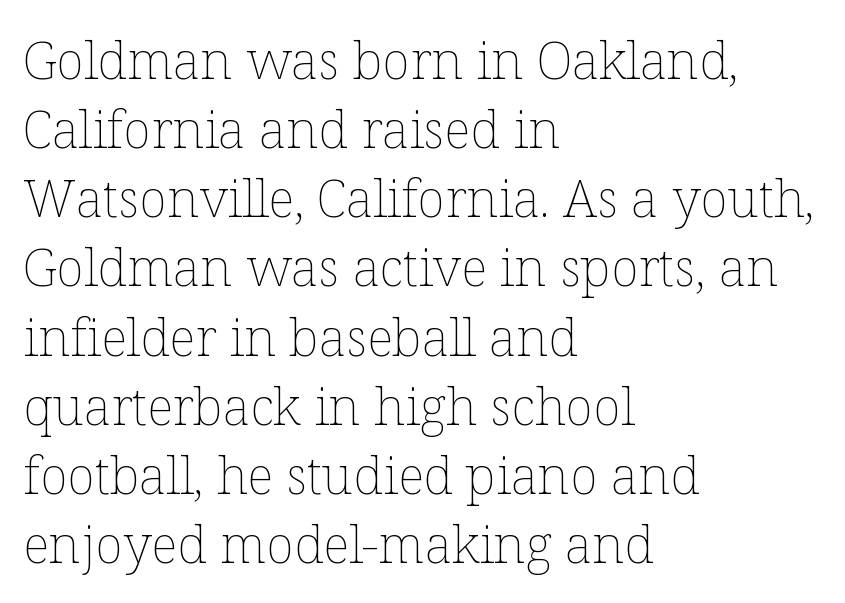
A classic flush-left, rag-right setting is used for this passage. The strip under each line holds only bare page. Ordinary non-slanted type is in use. Stem width sits at or under what a default text font uses.
